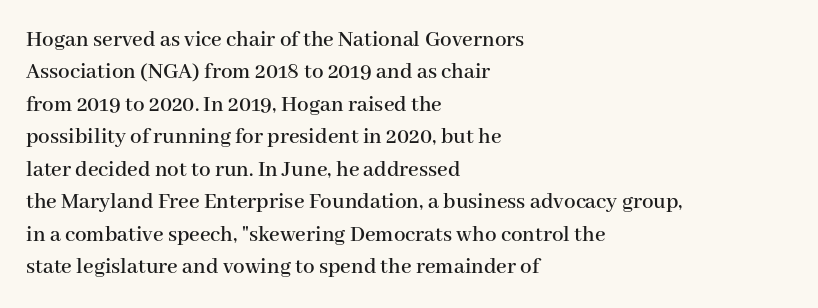
{"italic": "no", "underline": "no", "align": "left", "line_spacing": "normal", "line_spacing_ratio": 1.41, "letter_spacing": "normal", "letter_spacing_em": 0.0, "glyph_px": 23}
